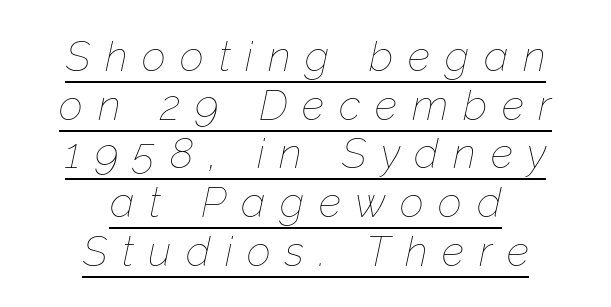
The image shows 42 px thin type, italic (leaning right); set centered, line spacing 1.16x, unusually wide letter spacing (+0.35 em), underlined; low stroke contrast and a medium x-height.
